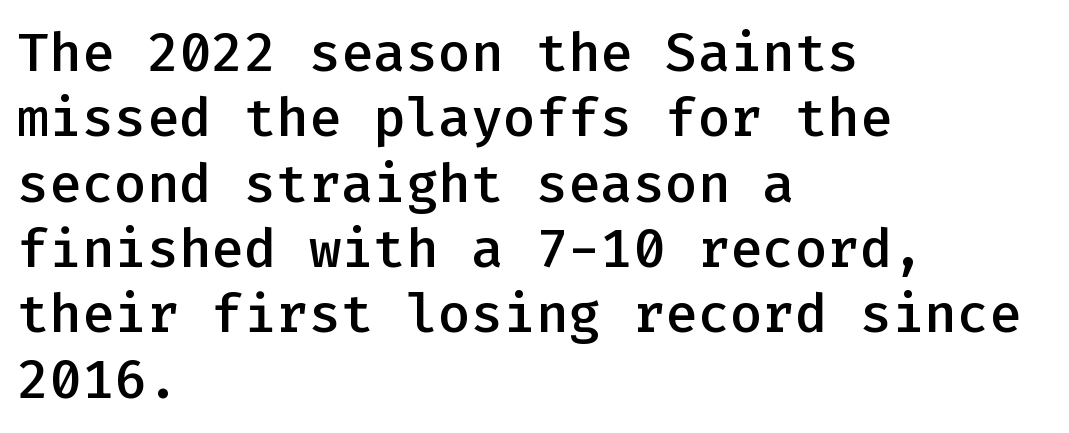
Designer's note — italics off, roman on. Letter spacing: default. Descenders hang freely into open space. Stroke terminals: plain, sans-serif. A somewhat darkened texture: the type is semibold rather than bold. The compositor pushed each line to the left boundary.
